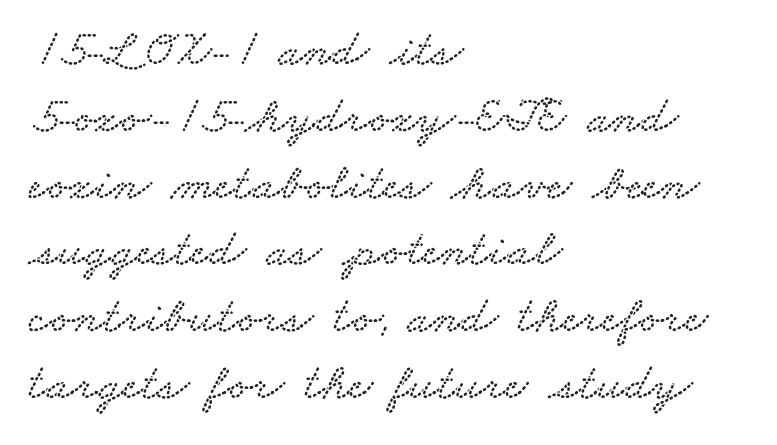
Q: Is the typeface a serif or a sans-serif typeface? A: Serif.
Q: Is the text underlined? A: No.
Q: How is the paragraph aligned? A: Left-aligned.
Q: Is the spacing between letters normal or unusually wide? A: Normal.
Q: Is the spacing between lines tight, normal or loose? A: Normal.
Q: Width (condensed, normal, or wide)? A: Wide.
Q: Stroke contrast? A: Low.
Q: x-height? A: Small.
Q: Monospaced? A: No.
